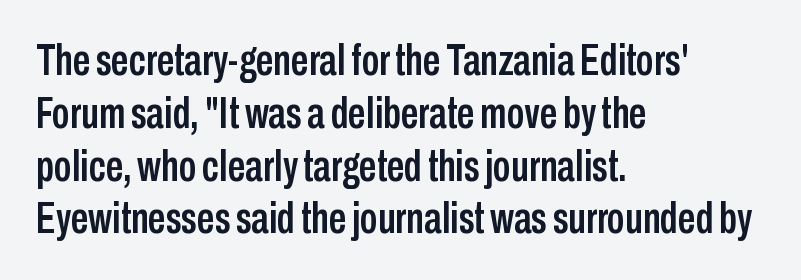
Q: Is the text italic (slanted)? A: No, it is upright.
Q: Is the typeface a serif or a sans-serif typeface? A: Sans-serif.
Q: Is the text underlined? A: No.
Q: How is the paragraph aligned? A: Left-aligned.
Q: Is the spacing between letters normal or unusually wide? A: Normal.
Q: Width (condensed, normal, or wide)? A: Condensed.
Q: Stroke contrast? A: Low.
Q: x-height? A: Medium.
Q: Monospaced? A: No.
